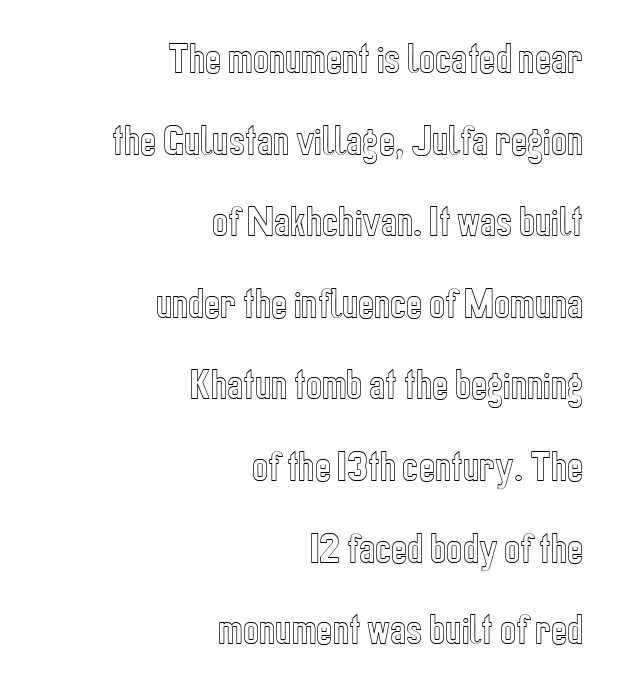
The image shows 34 px condensed type, upright; set right-aligned, loose line spacing (2.4x), normal letter spacing, not underlined; a medium x-height.
